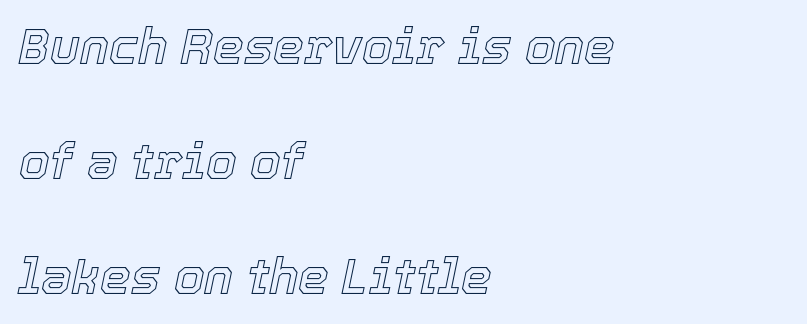
The image shows 49 px text type, italic (leaning right); set left-aligned, loose line spacing (2.35x), normal letter spacing, not underlined; a medium x-height.
